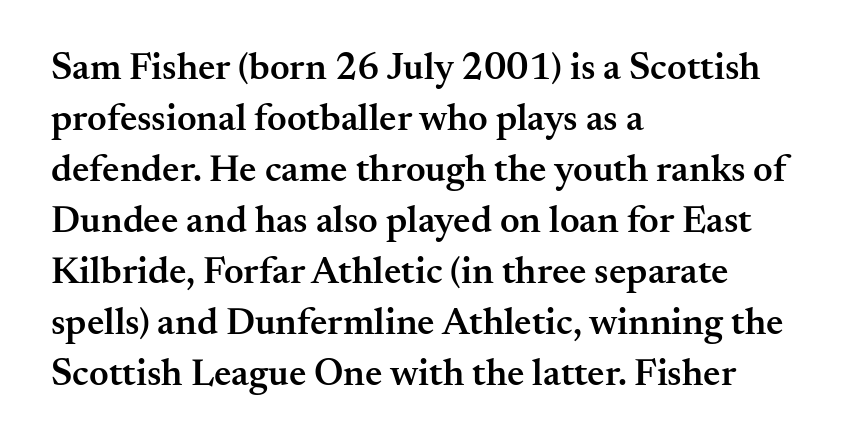
The image shows 38 px semibold serif type, upright; set left-aligned, normal line spacing (1.34x), normal letter spacing, not underlined; medium stroke contrast and a small x-height.
